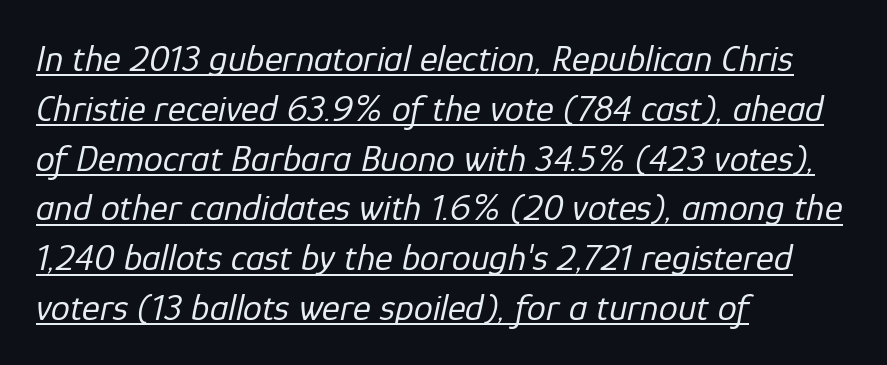
Short note: letters normally spaced. You could not count columns in this text — the font is proportionally spaced. In terms of leading, this rendering sits right in the middle. Does the lettering tilt? It does — this is italic.
